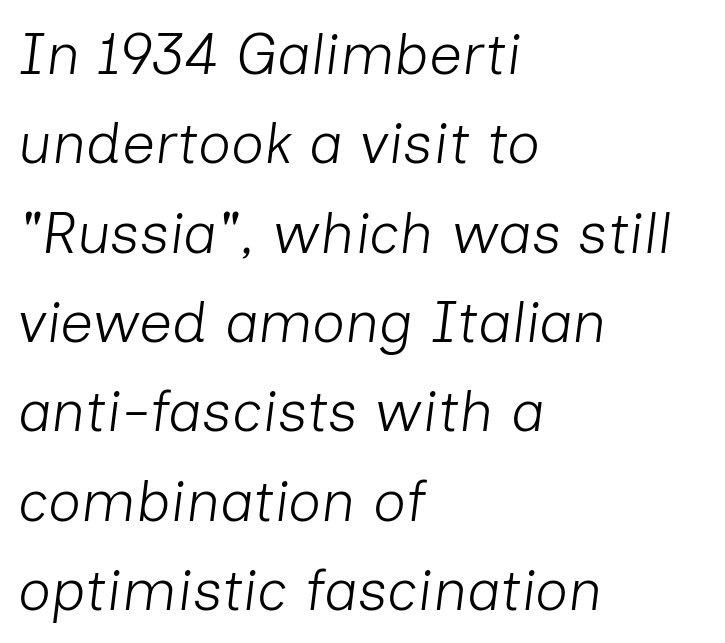
The rendering uses natural spacing where letterforms have individual widths. These lines are set flush left with a ragged right edge. A typesetter would call this zero additional tracking. Stem width sits at or under what a default text font uses. Compared with ordinary roman type, these characters are visibly tilted.
